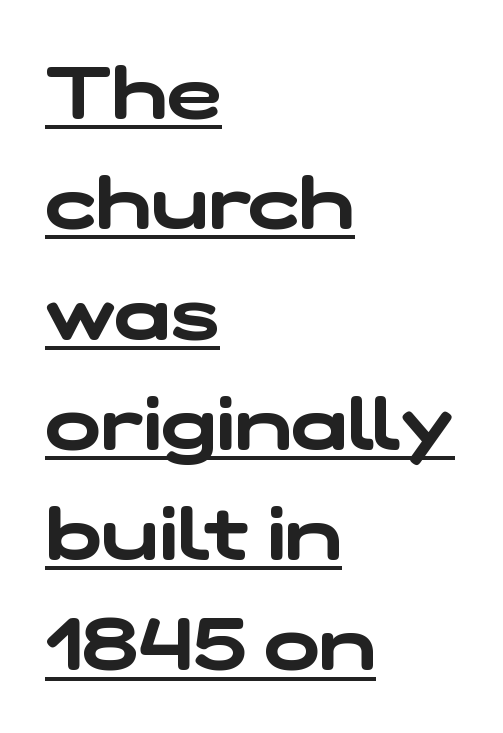
Q: Is the typeface a serif or a sans-serif typeface? A: Sans-serif.
Q: Is the text underlined? A: Yes.
Q: How is the paragraph aligned? A: Left-aligned.
Q: Is the spacing between letters normal or unusually wide? A: Normal.
Q: Is the spacing between lines tight, normal or loose? A: Normal.
Q: Width (condensed, normal, or wide)? A: Wide.
Q: Stroke contrast? A: Low.
Q: x-height? A: Medium.
Q: Monospaced? A: No.
